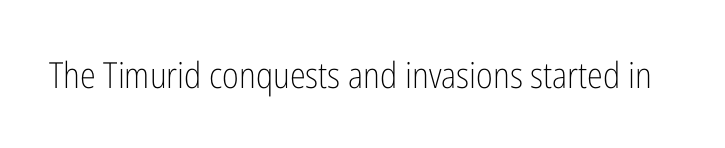
{"serif": "no", "italic": "no", "bold": "no", "weight": "light", "width": "condensed", "stroke_contrast": "low", "x_height": "medium", "monospaced": "no", "underline": "no", "letter_spacing": "normal", "letter_spacing_em": 0.0, "glyph_px": 36}
